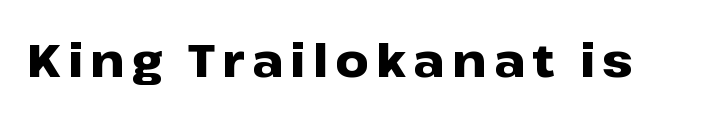
The rendering shows plain stroke endings on the letterforms — a sans-serif design. Quick note: not italic, upright. Any mark beneath the type? The region is blank. In terms of weight, the rendering is a true, heavy bold. Is this a fixed-width face? No — the glyphs have proportional, varying widths.
